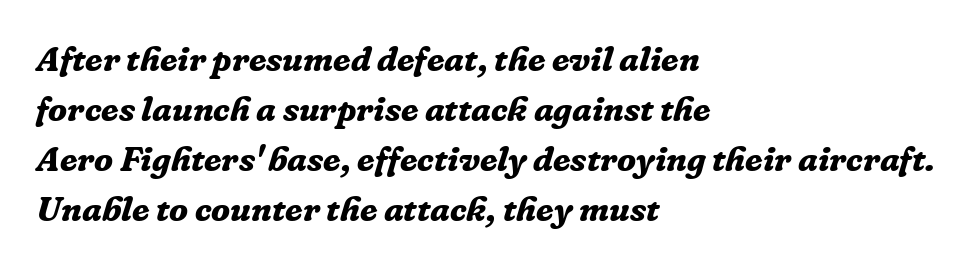
The image shows 35 px bold serif type, italic (leaning right); set left-aligned, normal line spacing (1.43x), normal letter spacing, not underlined; low stroke contrast and a medium x-height.
